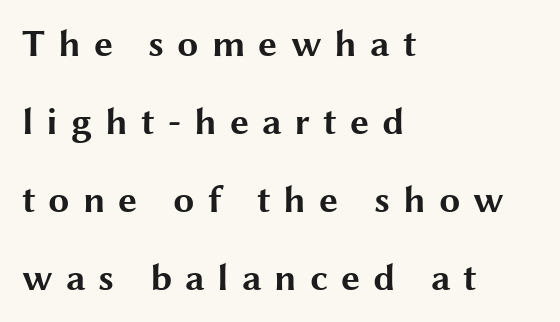
{"serif": "no", "italic": "no", "bold": "yes", "weight": "bold", "width": "wide", "stroke_contrast": "medium", "x_height": "medium", "monospaced": "no", "underline": "no", "align": "left", "line_spacing": "loose", "line_spacing_ratio": 2.05, "letter_spacing": "wide", "letter_spacing_em": 0.34, "glyph_px": 38}
